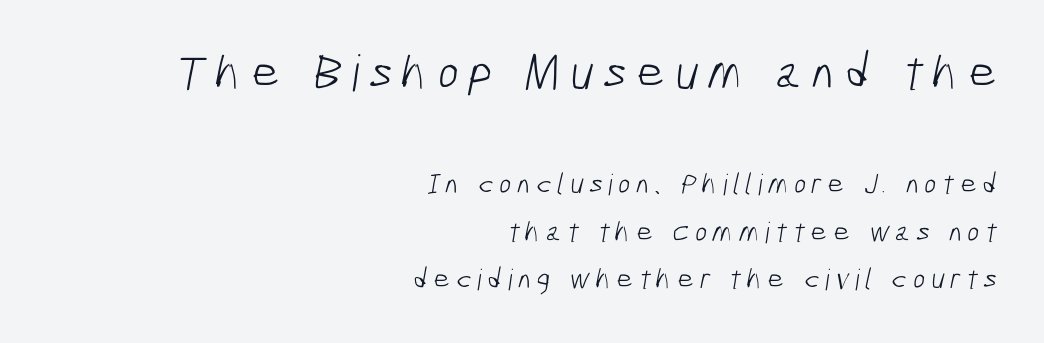
The image shows 50 px light, condensed sans-serif type; set right-aligned, normal line spacing (1.63x), not underlined; the first (top) block is 1.72x larger; low stroke contrast and a medium x-height.
